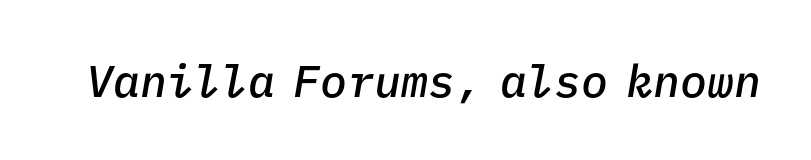
The image shows 45 px semibold type, italic (leaning right), monospaced; set normal letter spacing, not underlined; low stroke contrast and a medium x-height.
